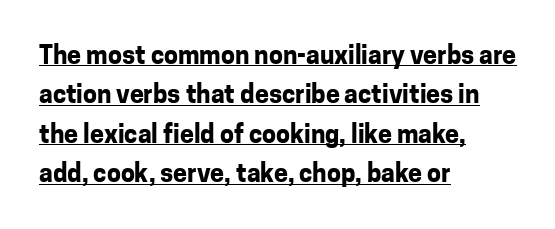
The image shows 25 px bold type, upright; set left-aligned, normal line spacing (1.58x), normal letter spacing, underlined.
